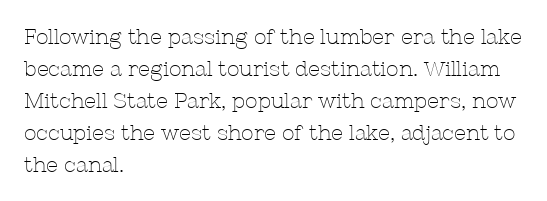
Q: Is the text bold? A: No.
Q: Is the text italic (slanted)? A: No, it is upright.
Q: Is the text underlined? A: No.
Q: How is the paragraph aligned? A: Left-aligned.
Q: Is the spacing between letters normal or unusually wide? A: Normal.
Q: Is the spacing between lines tight, normal or loose? A: Normal.
